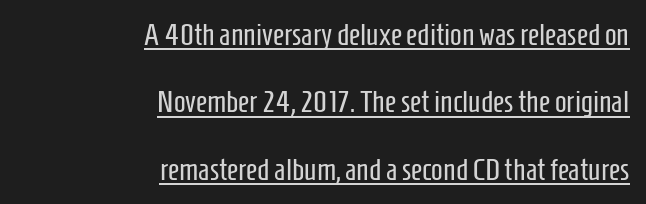
The image shows 31 px regular-weight, condensed sans-serif type, upright; set right-aligned, loose line spacing (2.17x), normal letter spacing, underlined; low stroke contrast and a medium x-height.
